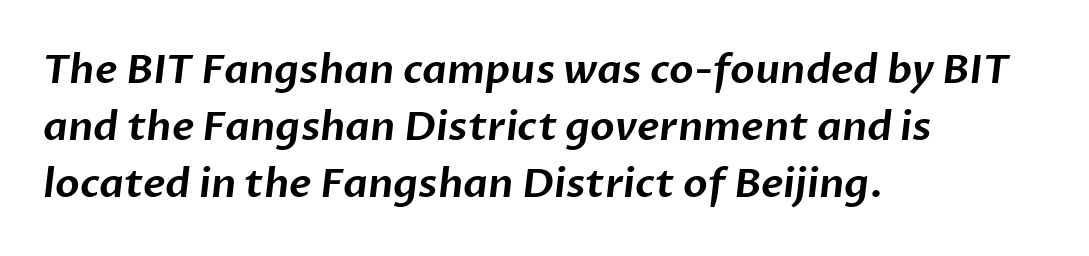
Q: Is the typeface a serif or a sans-serif typeface? A: Sans-serif.
Q: Is the text underlined? A: No.
Q: How is the paragraph aligned? A: Left-aligned.
Q: Is the spacing between letters normal or unusually wide? A: Normal.
Q: Is the spacing between lines tight, normal or loose? A: Normal.
Q: Width (condensed, normal, or wide)? A: Normal.
Q: Stroke contrast? A: Low.
Q: x-height? A: Medium.
Q: Monospaced? A: No.
